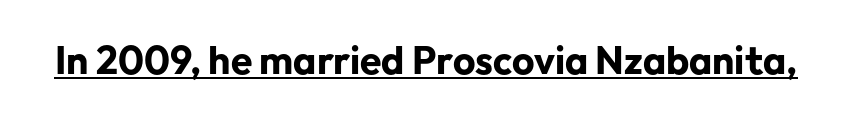
{"serif": "no", "italic": "no", "bold": "yes", "weight": "bold", "width": "normal", "stroke_contrast": "low", "x_height": "medium", "monospaced": "no", "underline": "yes", "letter_spacing": "normal", "letter_spacing_em": 0.0, "glyph_px": 39}
